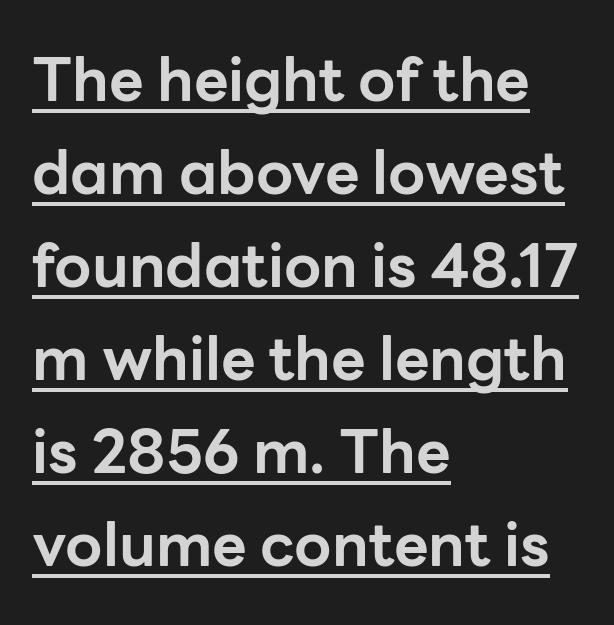
These lines sit exactly where default settings would place them. Letterform terminals end flat and unadorned throughout the passage. Is this a fixed-width face? No — the glyphs have proportional, varying widths. Glance below the letters and you will spot a drawn line.
